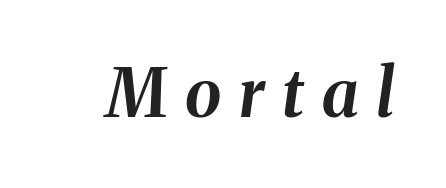
Q: Is the text bold? A: Yes.
Q: Is the text italic (slanted)? A: Yes, it leans right by about 8 degrees.
Q: Is the text underlined? A: No.
Q: Is the spacing between letters normal or unusually wide? A: Unusually wide.
Q: Width (condensed, normal, or wide)? A: Normal.
Q: Stroke contrast? A: Medium.
Q: x-height? A: Medium.
Q: Monospaced? A: No.
